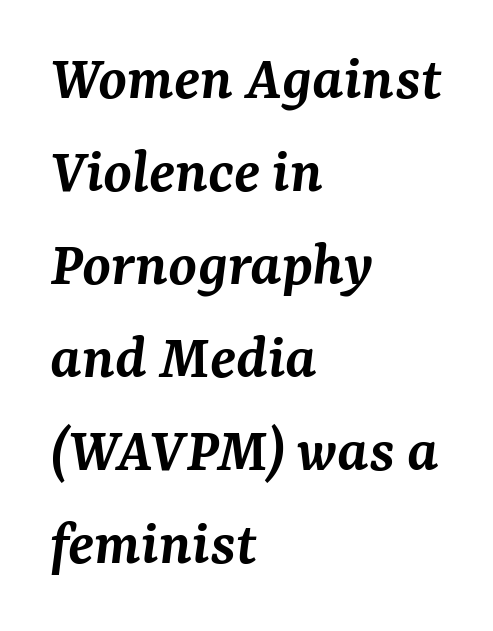
Anything drawn beneath the words? Only blank space. On the weight axis this lands at semibold, roughly 600. In terms of letterform style, serifs are clearly present. The passage is arranged the way most books set body copy — flush left.
